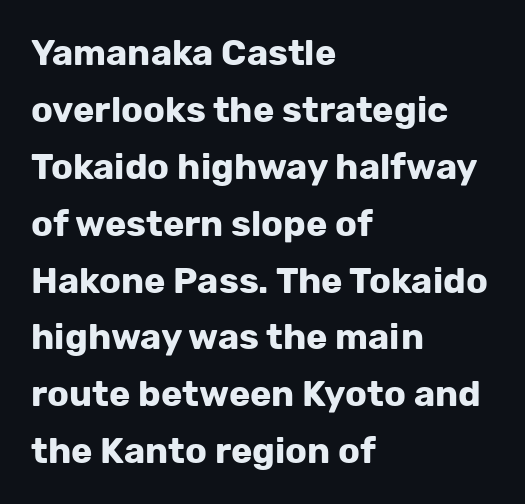
Q: Is the text bold? A: Yes.
Q: Is the text italic (slanted)? A: No, it is upright.
Q: Is the typeface a serif or a sans-serif typeface? A: Sans-serif.
Q: Is the text underlined? A: No.
Q: How is the paragraph aligned? A: Left-aligned.
Q: Is the spacing between letters normal or unusually wide? A: Normal.
Q: Is the spacing between lines tight, normal or loose? A: Normal.
Q: Width (condensed, normal, or wide)? A: Normal.
Q: Stroke contrast? A: Low.
Q: x-height? A: Medium.
Q: Monospaced? A: No.
